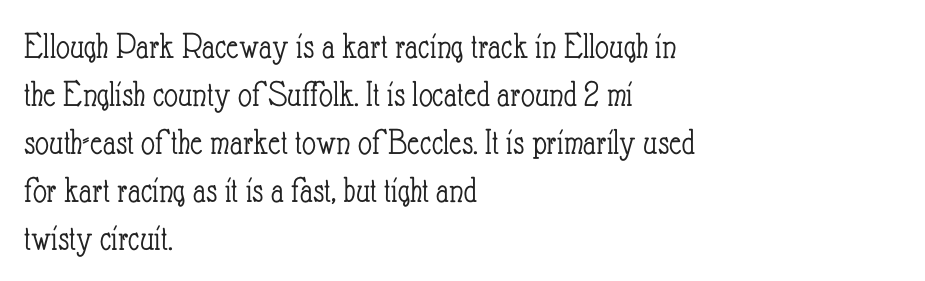
Q: Is the text bold? A: No.
Q: Is the text italic (slanted)? A: No, it is upright.
Q: Is the text underlined? A: No.
Q: How is the paragraph aligned? A: Left-aligned.
Q: Is the spacing between letters normal or unusually wide? A: Normal.
Q: Is the spacing between lines tight, normal or loose? A: Normal.
Q: Width (condensed, normal, or wide)? A: Condensed.
Q: Stroke contrast? A: Low.
Q: x-height? A: Small.
Q: Monospaced? A: No.
